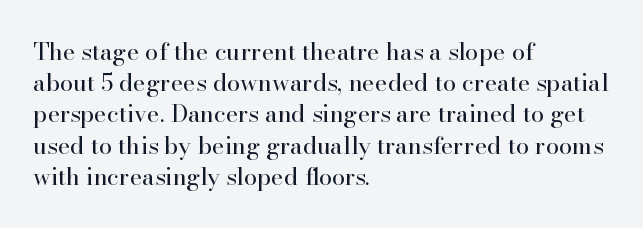
The ragged edge is on the right, which tells us the setting is flush left. The passage shown is not underscored anywhere. These lines were composed using upright roman letters. This sample uses plain, unmodified letter spacing. Reading down the column, the eye jumps a familiar distance to each next line.
